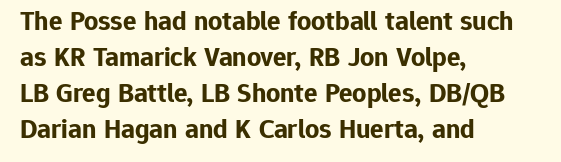
{"serif": "no", "italic": "no", "bold": "yes", "weight": "bold", "width": "normal", "stroke_contrast": "low", "x_height": "medium", "monospaced": "no", "underline": "no", "align": "left", "line_spacing": "normal", "line_spacing_ratio": 1.29, "letter_spacing": "normal", "letter_spacing_em": 0.0, "glyph_px": 28}
